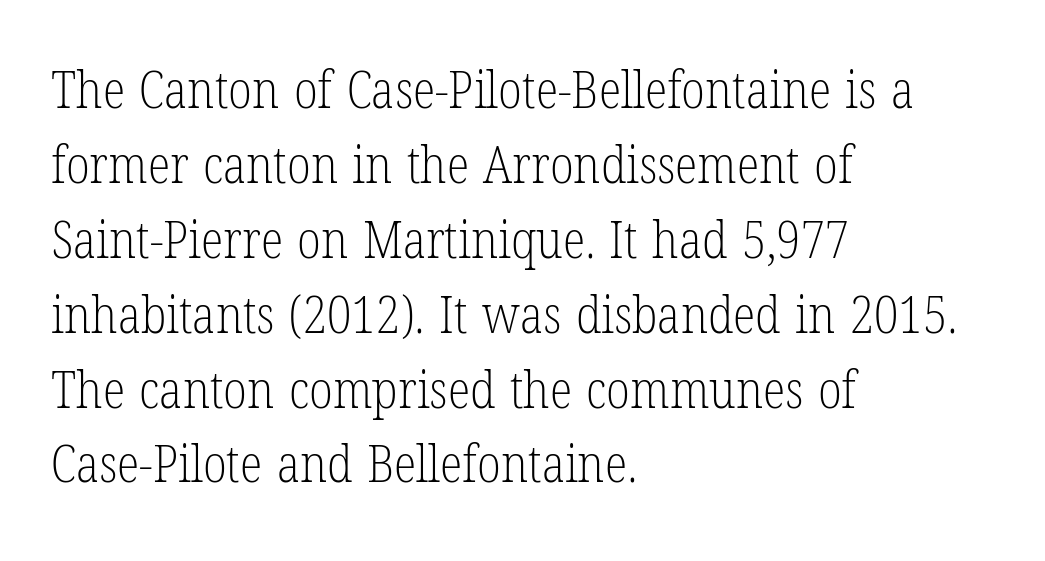
Q: Is the text bold? A: No.
Q: Is the text italic (slanted)? A: No, it is upright.
Q: Is the typeface a serif or a sans-serif typeface? A: Serif.
Q: Is the text underlined? A: No.
Q: How is the paragraph aligned? A: Left-aligned.
Q: Is the spacing between letters normal or unusually wide? A: Normal.
Q: Is the spacing between lines tight, normal or loose? A: Normal.
Q: Width (condensed, normal, or wide)? A: Condensed.
Q: Stroke contrast? A: Low.
Q: x-height? A: Medium.
Q: Monospaced? A: No.
